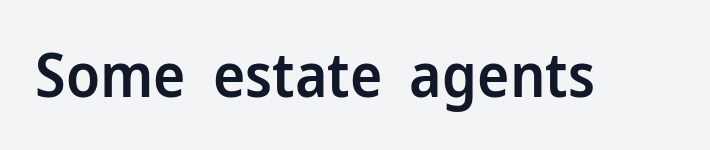
Clear beneath every line of the passage. In terms of letterspacing, this is plain default setting. You could not count columns in this text — the font is proportionally spaced. Tall strokes in this sample are plumb rather than angled.
